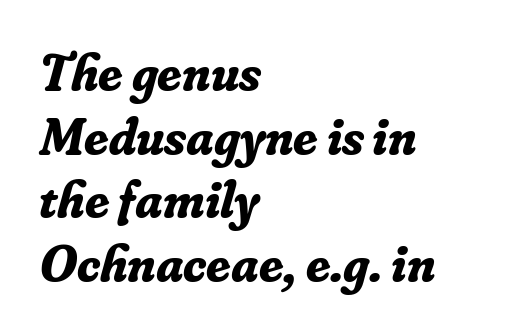
The image shows 53 px bold serif type, italic (leaning right); set left-aligned, line spacing 1.2x, normal letter spacing, not underlined; low stroke contrast and a small x-height.
